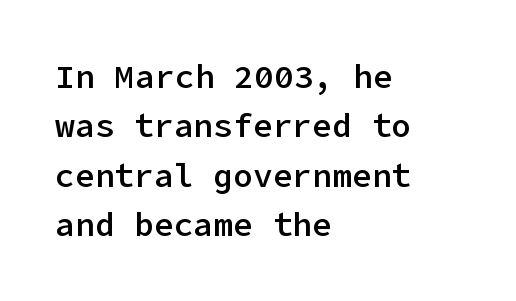
{"serif": "no", "italic": "no", "bold": "semi", "weight": "semibold", "width": "normal", "stroke_contrast": "low", "x_height": "medium", "underline": "no", "align": "left", "line_spacing": "normal", "line_spacing_ratio": 1.5, "letter_spacing": "normal", "letter_spacing_em": 0.0, "glyph_px": 33}
